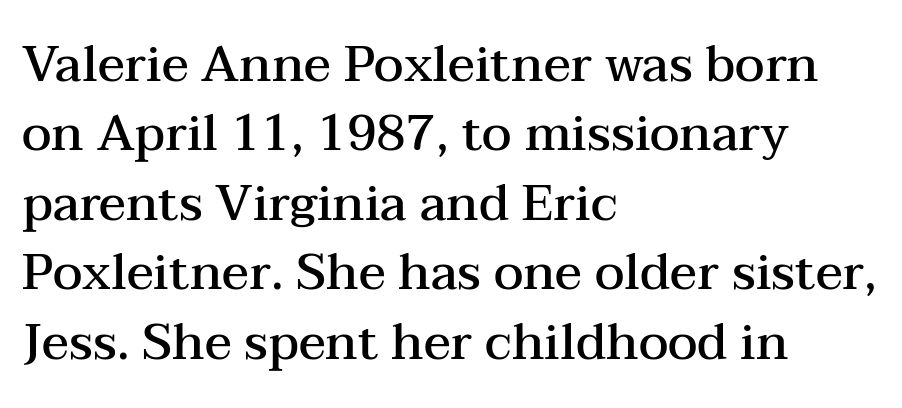
Q: Is the text bold? A: Semi-bold.
Q: Is the text italic (slanted)? A: No, it is upright.
Q: Is the typeface a serif or a sans-serif typeface? A: Serif.
Q: Is the text underlined? A: No.
Q: How is the paragraph aligned? A: Left-aligned.
Q: Is the spacing between letters normal or unusually wide? A: Normal.
Q: Is the spacing between lines tight, normal or loose? A: Normal.
Q: Width (condensed, normal, or wide)? A: Wide.
Q: Stroke contrast? A: Medium.
Q: x-height? A: Medium.
Q: Monospaced? A: No.
